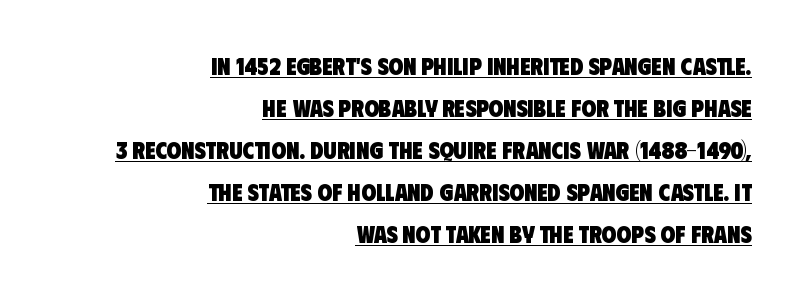
This sample is right-justified, so line beginnings fall wherever the words allow. Observe the ordinary spacing: letters are neighbours, not strangers. Beneath each row of characters lies a ruled line. Look at the stroke-to-counter ratio: heavy, a bold.
